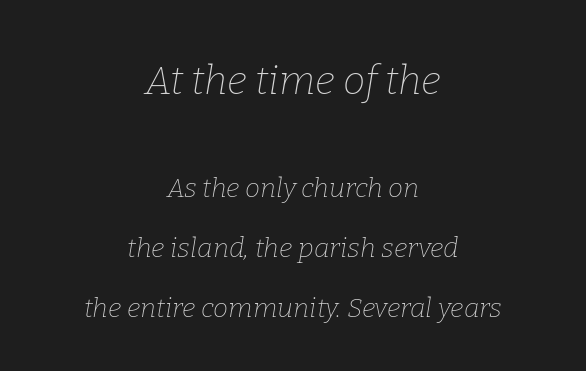
{"serif": "yes", "italic": "yes", "lean": "right", "slant_degrees": 9, "bold": "no", "weight": "thin", "width": "normal", "stroke_contrast": "low", "x_height": "medium", "monospaced": "no", "underline": "no", "align": "center", "line_spacing": "loose", "line_spacing_ratio": 2.21, "letter_spacing": "normal", "letter_spacing_em": 0.0, "larger_block": "first", "size_ratio": 1.48, "glyph_px": 40}
